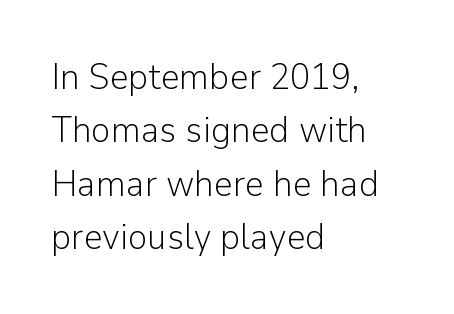
You could not count columns in this text — the font is proportionally spaced. The compositor pushed each line to the left boundary. Is there much room between lines? A standard amount, neither cramped nor airy. Words float on clear page, feet unadorned. No extra ink here — the face is not bold. Is there any slant? The stems are plumb.
